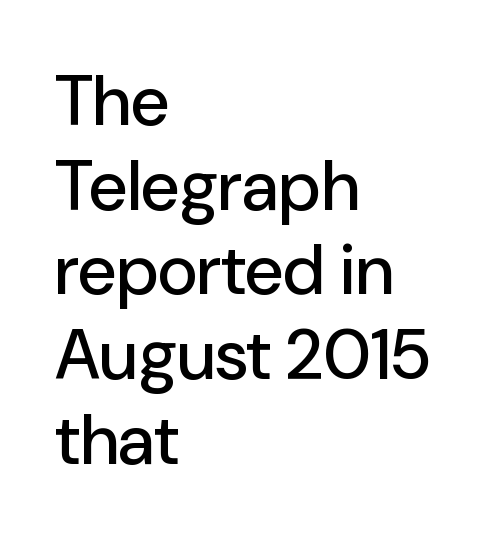
Q: Is the text italic (slanted)? A: No, it is upright.
Q: Is the typeface a serif or a sans-serif typeface? A: Sans-serif.
Q: Is the text underlined? A: No.
Q: How is the paragraph aligned? A: Left-aligned.
Q: Is the spacing between letters normal or unusually wide? A: Normal.
Q: Width (condensed, normal, or wide)? A: Normal.
Q: Stroke contrast? A: Low.
Q: x-height? A: Medium.
Q: Monospaced? A: No.
